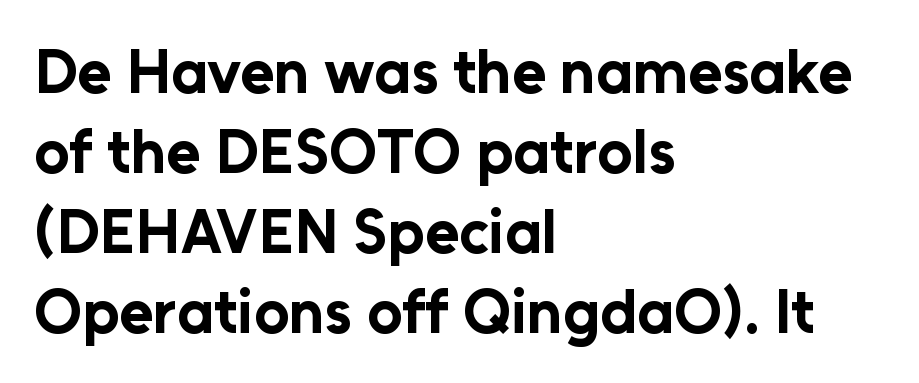
The image shows 62 px bold sans-serif type, upright; set left-aligned, normal line spacing (1.29x), normal letter spacing, not underlined; low stroke contrast and a medium x-height.
